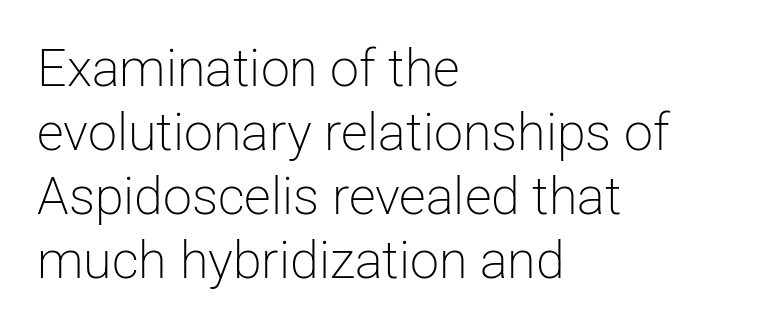
The image shows 52 px light sans-serif type, upright; set left-aligned, line spacing 1.23x, normal letter spacing, not underlined; low stroke contrast and a medium x-height.
